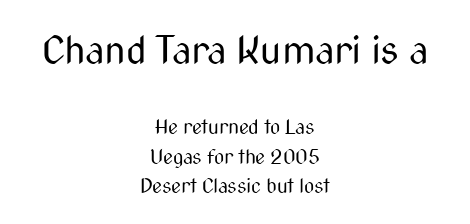
{"serif": "no", "italic": "no", "bold": "no", "weight": "regular", "width": "condensed", "stroke_contrast": "medium", "x_height": "medium", "monospaced": "no", "underline": "no", "align": "center", "line_spacing": "normal", "line_spacing_ratio": 1.48, "letter_spacing": "normal", "letter_spacing_em": 0.0, "larger_block": "first", "size_ratio": 1.95, "glyph_px": 39}
